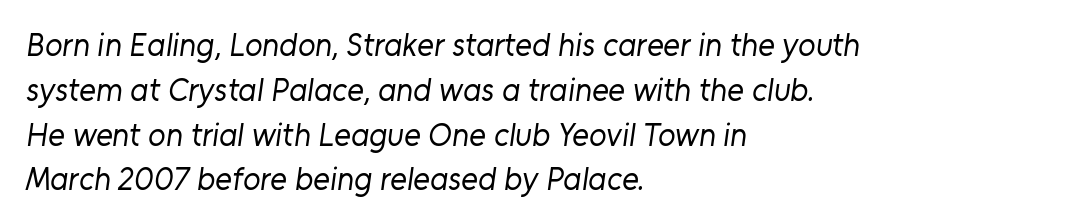
Q: Is the text bold? A: No.
Q: Is the typeface a serif or a sans-serif typeface? A: Sans-serif.
Q: Is the text underlined? A: No.
Q: How is the paragraph aligned? A: Left-aligned.
Q: Is the spacing between letters normal or unusually wide? A: Normal.
Q: Is the spacing between lines tight, normal or loose? A: Normal.
Q: Width (condensed, normal, or wide)? A: Normal.
Q: Stroke contrast? A: Low.
Q: x-height? A: Medium.
Q: Monospaced? A: No.
